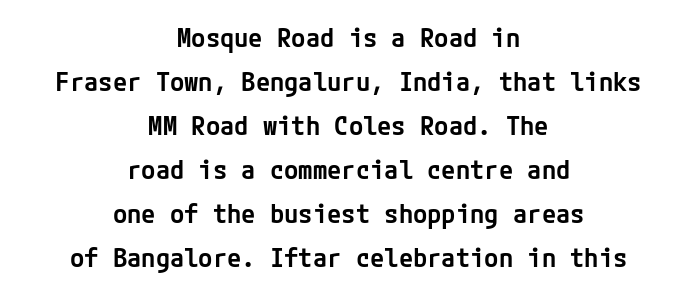
{"italic": "no", "bold": "semi", "underline": "no", "align": "center", "line_spacing": "normal", "line_spacing_ratio": 1.69, "letter_spacing": "normal", "letter_spacing_em": 0.0, "glyph_px": 26}
